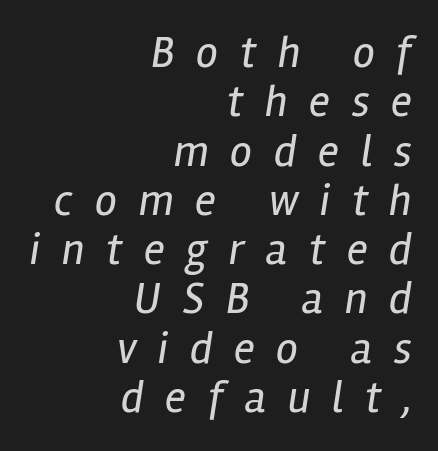
Q: Is the text bold? A: No.
Q: Is the text italic (slanted)? A: Yes, it leans right by about 12 degrees.
Q: Is the text underlined? A: No.
Q: How is the paragraph aligned? A: Right-aligned.
Q: Is the spacing between letters normal or unusually wide? A: Unusually wide.
Q: Is the spacing between lines tight, normal or loose? A: Tight.
Q: Width (condensed, normal, or wide)? A: Condensed.
Q: Stroke contrast? A: Low.
Q: x-height? A: Medium.
Q: Monospaced? A: No.
